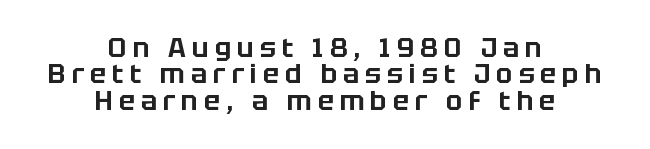
{"italic": "no", "underline": "no", "align": "center", "line_spacing": "tight", "line_spacing_ratio": 0.98, "letter_spacing": "wide", "letter_spacing_em": 0.22, "glyph_px": 27}
